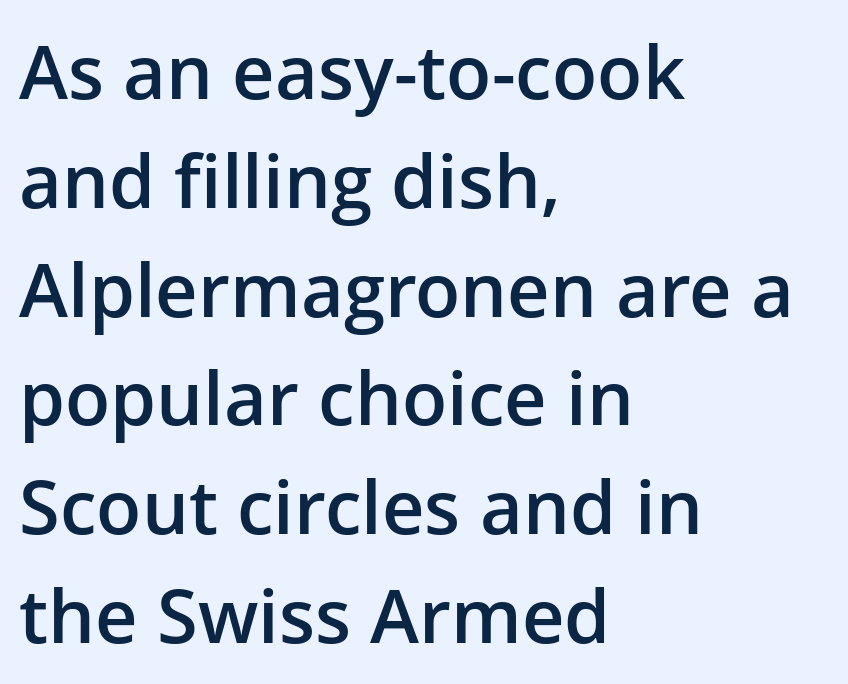
The image shows 74 px semibold sans-serif type, upright; set left-aligned, normal line spacing (1.47x), normal letter spacing, not underlined; low stroke contrast and a medium x-height.
